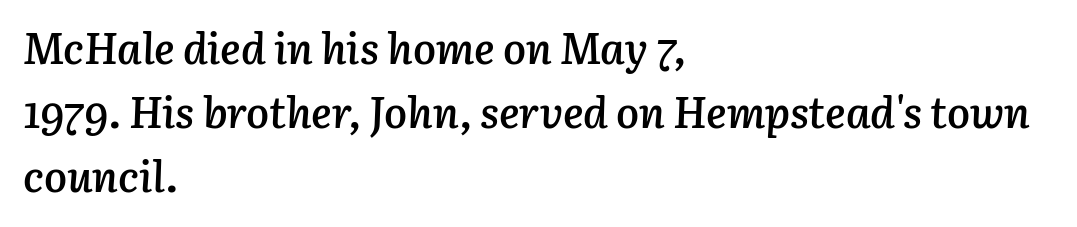
Q: Is the text bold? A: Semi-bold.
Q: Is the text italic (slanted)? A: Yes, it leans right by about 3 degrees.
Q: Is the text underlined? A: No.
Q: How is the paragraph aligned? A: Left-aligned.
Q: Is the spacing between letters normal or unusually wide? A: Normal.
Q: Is the spacing between lines tight, normal or loose? A: Normal.
Q: Width (condensed, normal, or wide)? A: Normal.
Q: Stroke contrast? A: Low.
Q: x-height? A: Medium.
Q: Monospaced? A: No.
